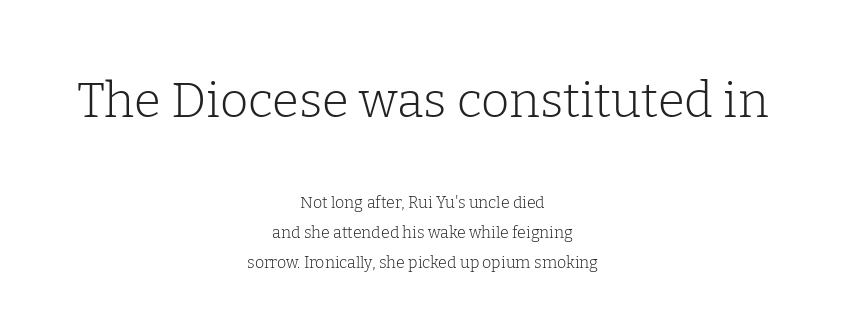
{"serif": "yes", "italic": "no", "bold": "no", "weight": "light", "width": "normal", "stroke_contrast": "low", "x_height": "medium", "monospaced": "no", "underline": "no", "align": "center", "line_spacing_ratio": 1.89, "letter_spacing": "normal", "letter_spacing_em": 0.0, "larger_block": "first", "size_ratio": 3.06, "glyph_px": 49}
